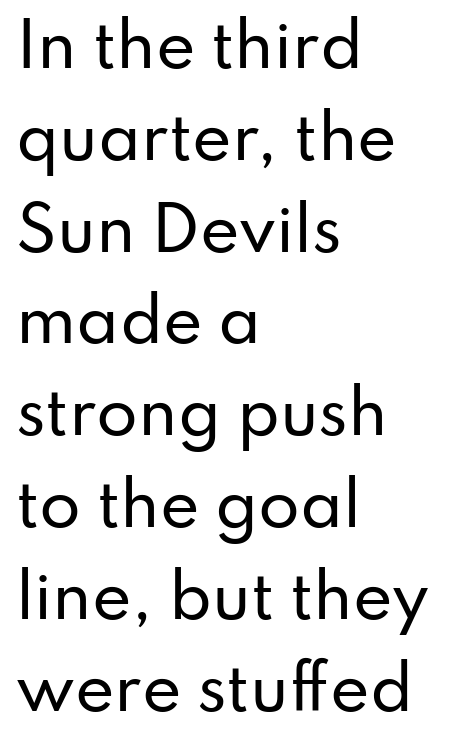
Q: Is the text italic (slanted)? A: No, it is upright.
Q: Is the typeface a serif or a sans-serif typeface? A: Sans-serif.
Q: Is the text underlined? A: No.
Q: How is the paragraph aligned? A: Left-aligned.
Q: Is the spacing between letters normal or unusually wide? A: Normal.
Q: Is the spacing between lines tight, normal or loose? A: Normal.
Q: Width (condensed, normal, or wide)? A: Normal.
Q: Stroke contrast? A: Low.
Q: x-height? A: Small.
Q: Monospaced? A: No.
